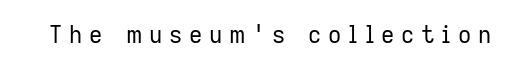
Lines of text with bare space underneath. The weight would be labelled regular, book, light, or lighter still. Do the letters lean? They stand straight. Observe the wide spacing: letters keep a clear distance from each other.
